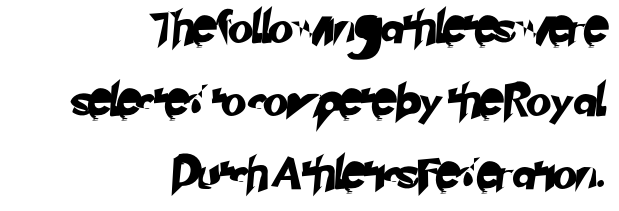
The image shows 32 px sans-serif type; set right-aligned, loose line spacing (2.28x), normal letter spacing, not underlined; low stroke contrast and a small x-height.
